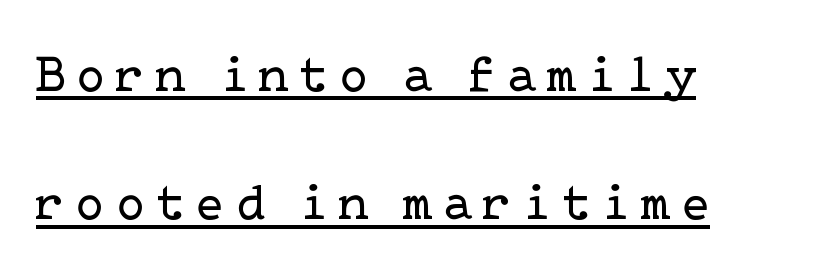
{"serif": "yes", "italic": "no", "bold": "no", "weight": "regular", "width": "normal", "stroke_contrast": "low", "x_height": "medium", "underline": "yes", "align": "left", "line_spacing": "loose", "line_spacing_ratio": 2.47, "letter_spacing": "wide", "letter_spacing_em": 0.21, "glyph_px": 52}
